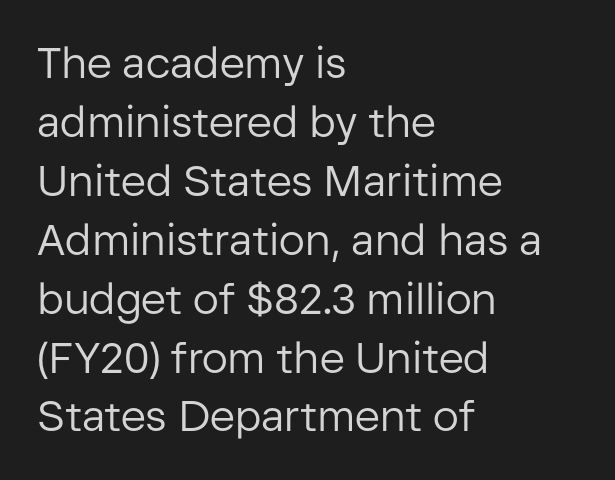
The image shows 43 px regular-weight sans-serif type, upright; set left-aligned, normal line spacing (1.37x), normal letter spacing, not underlined; low stroke contrast and a medium x-height.
